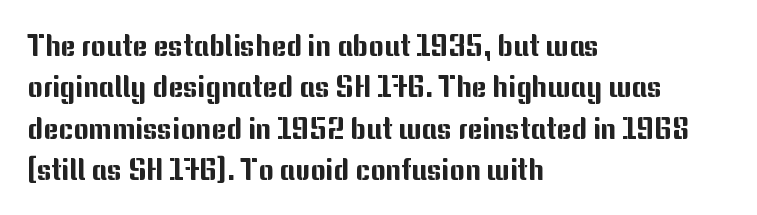
Q: Is the text italic (slanted)? A: No, it is upright.
Q: Is the typeface a serif or a sans-serif typeface? A: Sans-serif.
Q: Is the text underlined? A: No.
Q: How is the paragraph aligned? A: Left-aligned.
Q: Is the spacing between letters normal or unusually wide? A: Normal.
Q: Is the spacing between lines tight, normal or loose? A: Normal.
Q: Width (condensed, normal, or wide)? A: Normal.
Q: Stroke contrast? A: Medium.
Q: x-height? A: Medium.
Q: Monospaced? A: No.
